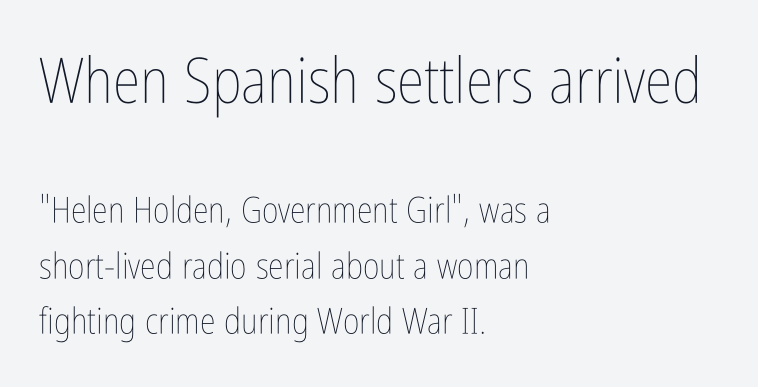
Typeset ragged right — the left edge is the straight one. The face used here is proportionally spaced, like ordinary book or web type. Honestly, the row spacing looks completely unremarkable. The baseline area is clear. A typesetter would mark this as roman, not italic.
